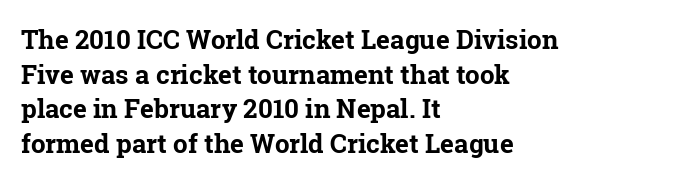
The image shows 26 px bold type, upright; set left-aligned, normal line spacing (1.33x), normal letter spacing, not underlined.
